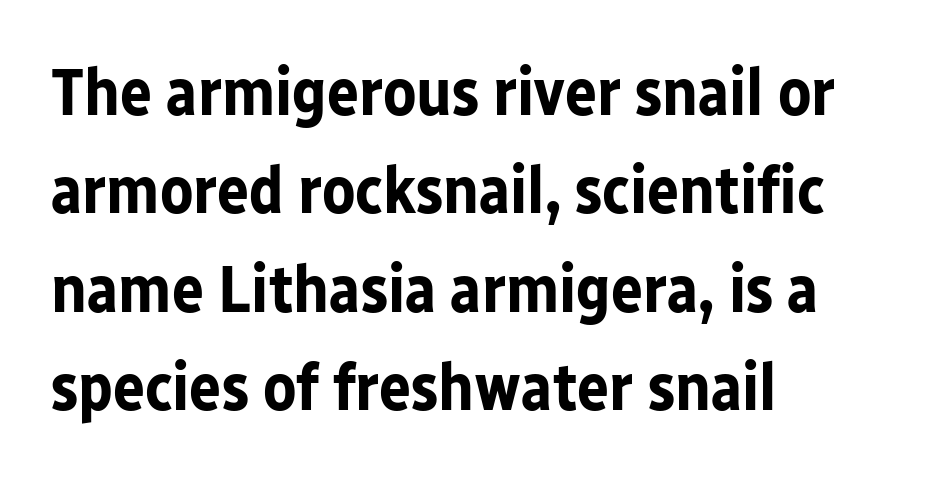
{"serif": "no", "italic": "no", "bold": "yes", "weight": "bold", "width": "normal", "stroke_contrast": "low", "x_height": "medium", "monospaced": "no", "underline": "no", "align": "left", "line_spacing": "normal", "line_spacing_ratio": 1.47, "letter_spacing": "normal", "letter_spacing_em": 0.0, "glyph_px": 67}
